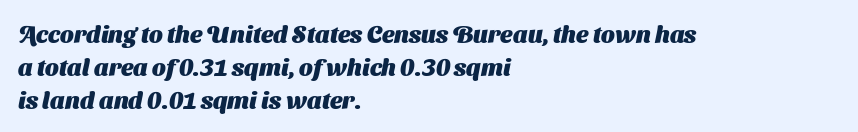
{"bold": "yes", "underline": "no", "align": "left", "line_spacing": "normal", "line_spacing_ratio": 1.37, "letter_spacing": "normal", "letter_spacing_em": 0.0, "glyph_px": 24}
